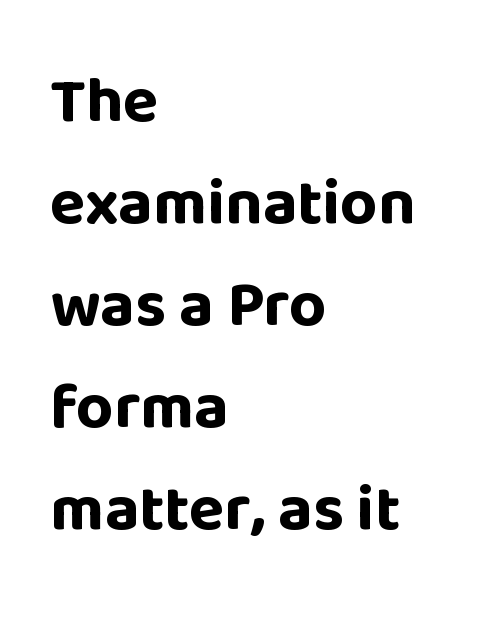
Q: Is the text bold? A: Yes.
Q: Is the text italic (slanted)? A: No, it is upright.
Q: Is the typeface a serif or a sans-serif typeface? A: Sans-serif.
Q: Is the text underlined? A: No.
Q: How is the paragraph aligned? A: Left-aligned.
Q: Is the spacing between letters normal or unusually wide? A: Normal.
Q: Is the spacing between lines tight, normal or loose? A: Normal.
Q: Width (condensed, normal, or wide)? A: Normal.
Q: Stroke contrast? A: Low.
Q: x-height? A: Large.
Q: Monospaced? A: No.
